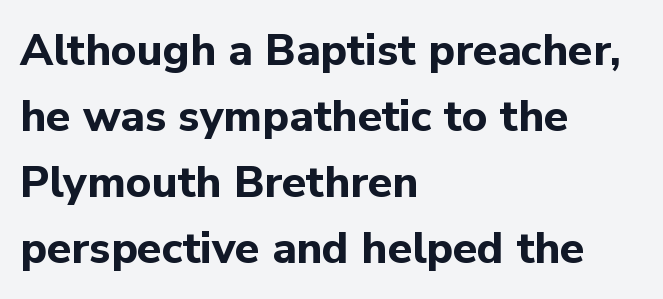
The image shows 44 px bold sans-serif type, upright; set left-aligned, normal line spacing (1.5x), normal letter spacing, not underlined; low stroke contrast and a medium x-height.
